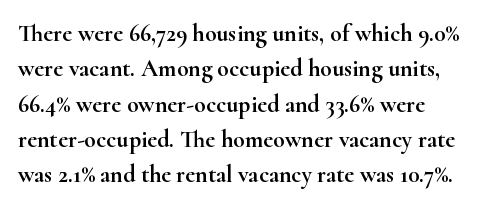
How would I describe the line gaps? Plain and ordinary. The gaps between neighbouring characters are ordinary and unremarkable. No italicization has been applied; the sample stays upright. Only glyphs here, with clear space below each row.
